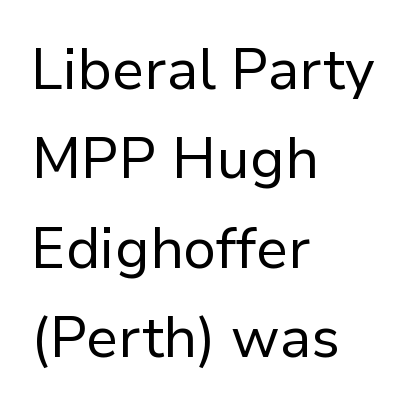
The image shows 57 px regular-weight sans-serif type, upright; set left-aligned, normal line spacing (1.57x), normal letter spacing, not underlined; low stroke contrast and a medium x-height.
